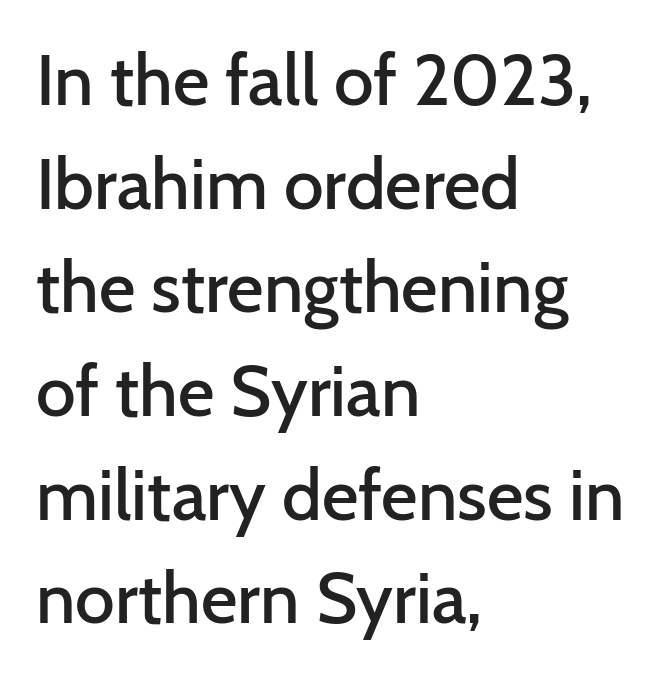
Vertically, the passage feels balanced, rows spaced as you'd expect. Regarding serifs, this sample does without them. The line texture is even and compact thanks to regular tracking. A somewhat darkened texture: the type is semibold rather than bold. Unlike italic type, these characters show no tilt at all.
